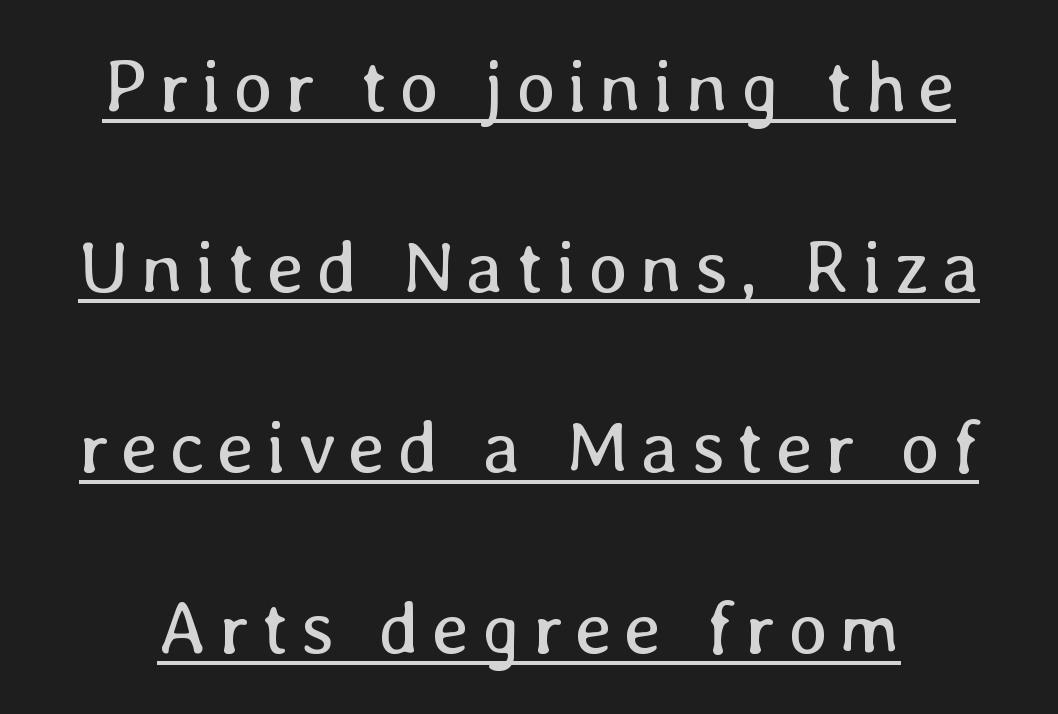
Q: Is the text bold? A: No.
Q: Is the text italic (slanted)? A: No, it is upright.
Q: Is the text underlined? A: Yes.
Q: Is the spacing between lines tight, normal or loose? A: Loose.
Q: Width (condensed, normal, or wide)? A: Normal.
Q: Stroke contrast? A: Low.
Q: x-height? A: Medium.
Q: Monospaced? A: No.
